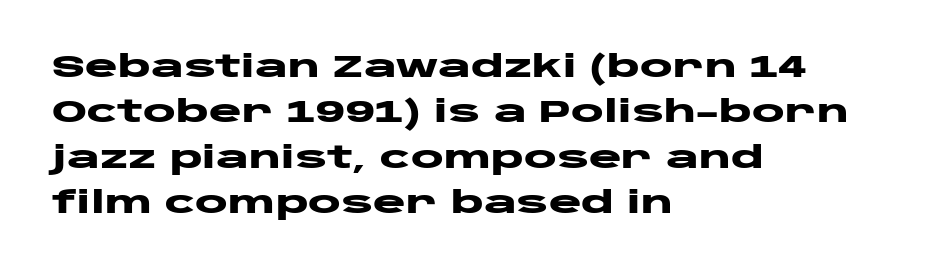
The image shows 31 px heavy, wide sans-serif type, upright; set left-aligned, normal line spacing (1.46x), normal letter spacing, not underlined; low stroke contrast and a large x-height.
